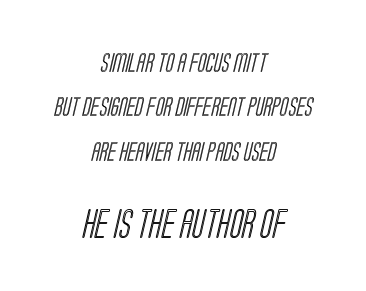
Q: Is the text underlined? A: No.
Q: How is the paragraph aligned? A: Centered.
Q: Is the spacing between letters normal or unusually wide? A: Normal.
Q: Is the spacing between lines tight, normal or loose? A: Loose.
Q: Which block of text is set in a larger size, the first (top) or the second (bottom)? A: The second (bottom) one.
Q: Width (condensed, normal, or wide)? A: Condensed.
Q: x-height? A: Large.
Q: Monospaced? A: No.
